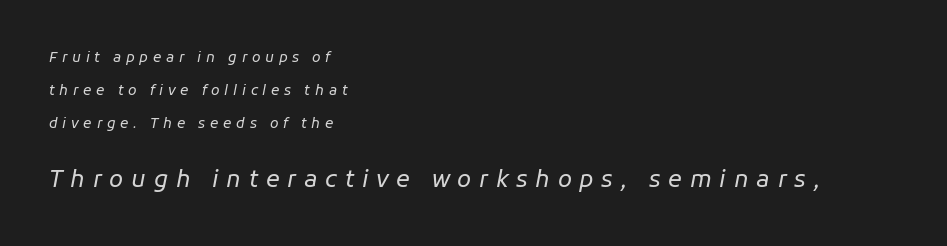
Underline: absent. The font sits on the lighter half of the weight spectrum, regular included. Is the letter spacing exaggerated? Yes — the characters are pushed far apart. Yep, that's italic — everything's leaning. This sample trades compactness for vertical openness between lines.
